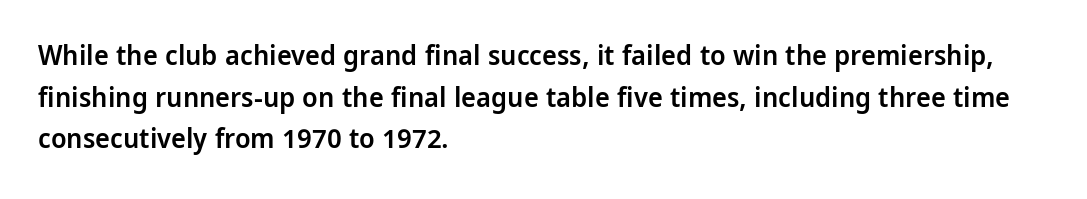
Q: Is the text bold? A: Semi-bold.
Q: Is the text italic (slanted)? A: No, it is upright.
Q: Is the typeface a serif or a sans-serif typeface? A: Sans-serif.
Q: Is the text underlined? A: No.
Q: How is the paragraph aligned? A: Left-aligned.
Q: Is the spacing between letters normal or unusually wide? A: Normal.
Q: Is the spacing between lines tight, normal or loose? A: Normal.
Q: Width (condensed, normal, or wide)? A: Condensed.
Q: Stroke contrast? A: Low.
Q: x-height? A: Large.
Q: Monospaced? A: No.
